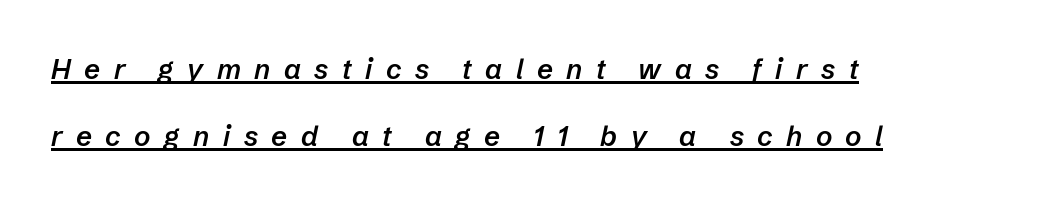
The image shows 28 px semibold type, italic (leaning right); set left-aligned, loose line spacing (2.38x), unusually wide letter spacing (+0.48 em), underlined; low stroke contrast and a medium x-height.
